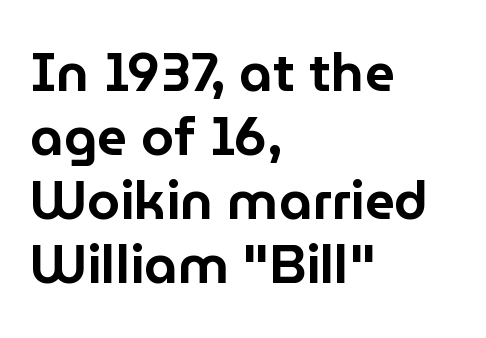
Q: Is the text italic (slanted)? A: No, it is upright.
Q: Is the typeface a serif or a sans-serif typeface? A: Sans-serif.
Q: Is the text underlined? A: No.
Q: How is the paragraph aligned? A: Left-aligned.
Q: Is the spacing between letters normal or unusually wide? A: Normal.
Q: Width (condensed, normal, or wide)? A: Normal.
Q: Stroke contrast? A: Low.
Q: x-height? A: Medium.
Q: Monospaced? A: No.
